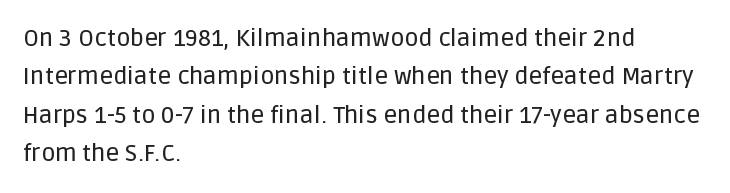
Q: Is the text italic (slanted)? A: No, it is upright.
Q: Is the text underlined? A: No.
Q: How is the paragraph aligned? A: Left-aligned.
Q: Is the spacing between letters normal or unusually wide? A: Normal.
Q: Is the spacing between lines tight, normal or loose? A: Normal.
